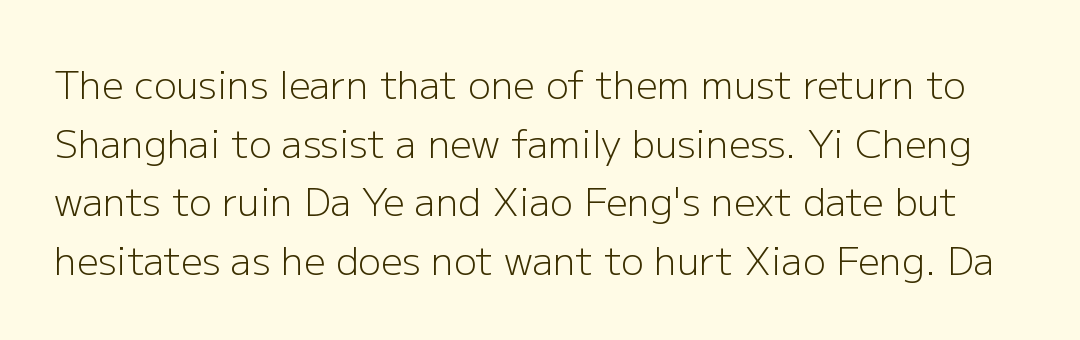
These lines are rendered in a variable-pitch font. The passage shown is not bold in any degree. Is there much room between lines? A standard amount, neither cramped nor airy. Descenders are the only things crossing below the line. Letterform terminals end flat and unadorned throughout the passage. The passage shown has conventional tracking throughout.
